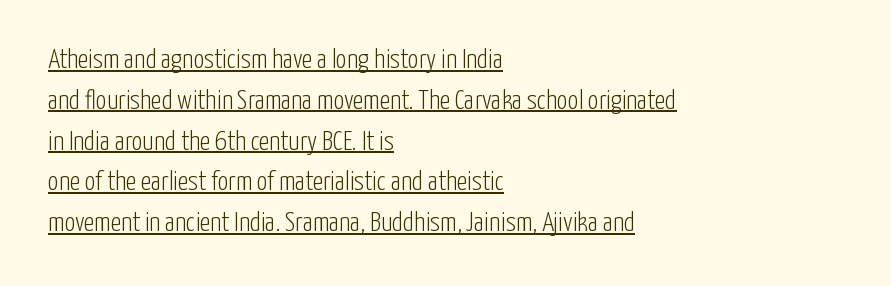
Q: Is the text bold? A: No.
Q: Is the text italic (slanted)? A: No, it is upright.
Q: Is the text underlined? A: Yes.
Q: How is the paragraph aligned? A: Left-aligned.
Q: Is the spacing between letters normal or unusually wide? A: Normal.
Q: Is the spacing between lines tight, normal or loose? A: Normal.
